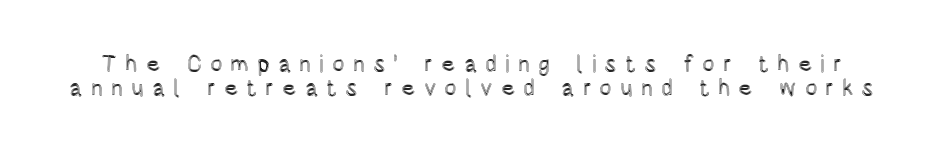
The image shows 23 px text type, upright; set tight line spacing (1.04x), unusually wide letter spacing (+0.35 em), not underlined.
